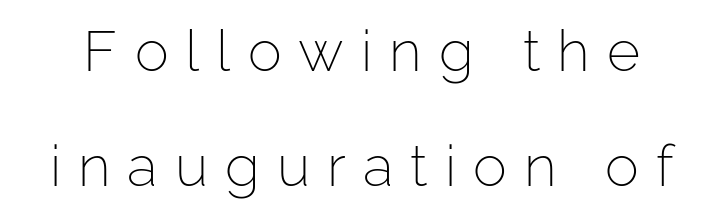
Q: Is the text bold? A: No.
Q: Is the text italic (slanted)? A: No, it is upright.
Q: Is the typeface a serif or a sans-serif typeface? A: Sans-serif.
Q: Is the text underlined? A: No.
Q: Is the spacing between letters normal or unusually wide? A: Unusually wide.
Q: Is the spacing between lines tight, normal or loose? A: Loose.
Q: Width (condensed, normal, or wide)? A: Normal.
Q: Stroke contrast? A: Low.
Q: x-height? A: Medium.
Q: Monospaced? A: No.
